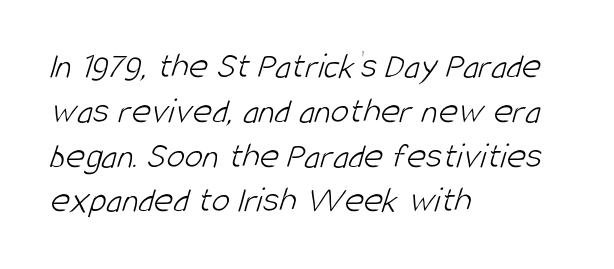
The image shows 37 px light, condensed sans-serif type; set left-aligned, line spacing 1.21x, normal letter spacing, not underlined; low stroke contrast and a large x-height.
